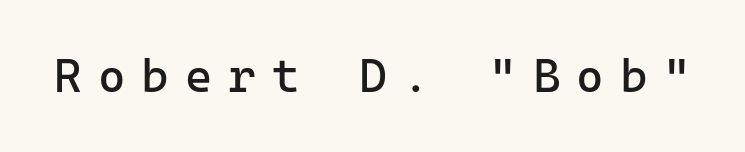
The image shows 47 px regular-weight sans-serif type, upright, monospaced; set unusually wide letter spacing (+0.34 em), not underlined; low stroke contrast and a medium x-height.
